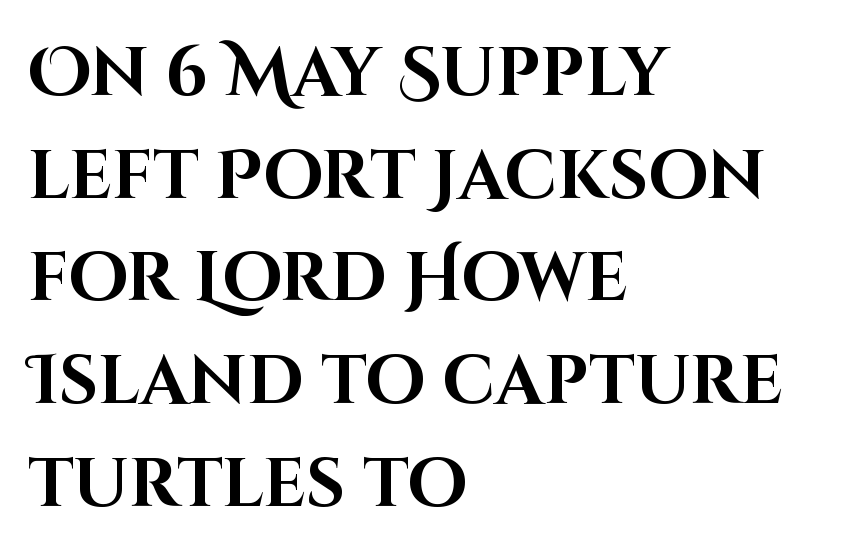
Q: Is the text bold? A: Yes.
Q: Is the text italic (slanted)? A: No, it is upright.
Q: Is the typeface a serif or a sans-serif typeface? A: Sans-serif.
Q: Is the text underlined? A: No.
Q: How is the paragraph aligned? A: Left-aligned.
Q: Is the spacing between letters normal or unusually wide? A: Normal.
Q: Is the spacing between lines tight, normal or loose? A: Normal.
Q: Width (condensed, normal, or wide)? A: Normal.
Q: Stroke contrast? A: High.
Q: x-height? A: Large.
Q: Monospaced? A: No.
